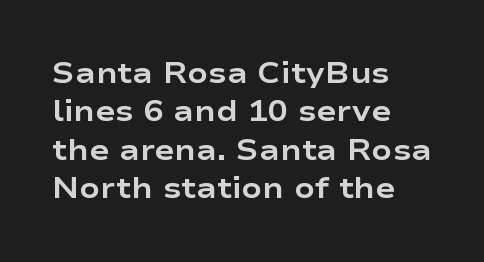
The face used here is rendered with its standard letterfit. The specimen omits any rule beneath the text block's lines. Horizontal bands of white between lines are of average thickness. A dark, heavy texture on the line: the type is bold. The typeface chosen for these lines omits serifs.
